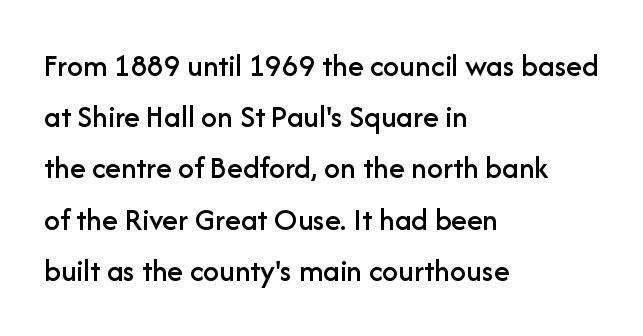
{"serif": "no", "italic": "no", "width": "normal", "stroke_contrast": "low", "x_height": "medium", "monospaced": "no", "underline": "no", "align": "left", "line_spacing": "normal", "line_spacing_ratio": 1.6, "letter_spacing": "normal", "letter_spacing_em": 0.0, "glyph_px": 32}
